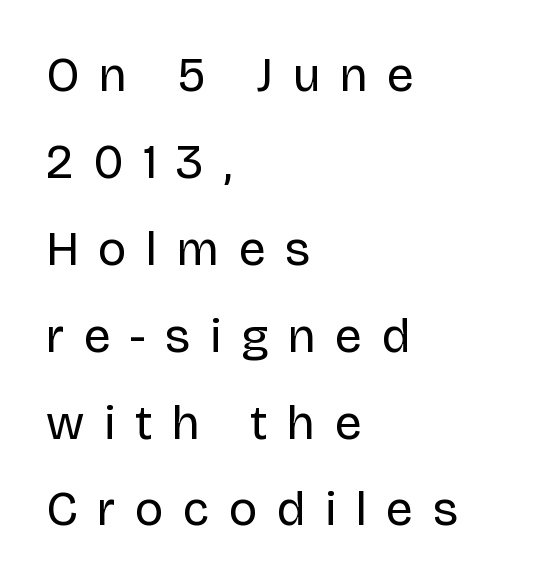
The image shows 48 px regular-weight sans-serif type, upright; set left-aligned, line spacing 1.81x, unusually wide letter spacing (+0.41 em), not underlined; low stroke contrast and a large x-height.
